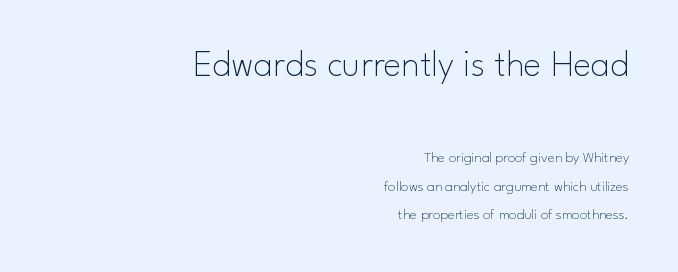
Q: Is the text bold? A: No.
Q: Is the text italic (slanted)? A: No, it is upright.
Q: Is the typeface a serif or a sans-serif typeface? A: Sans-serif.
Q: Is the text underlined? A: No.
Q: How is the paragraph aligned? A: Right-aligned.
Q: Is the spacing between letters normal or unusually wide? A: Normal.
Q: Which block of text is set in a larger size, the first (top) or the second (bottom)? A: The first (top) one.
Q: Width (condensed, normal, or wide)? A: Normal.
Q: Stroke contrast? A: Low.
Q: x-height? A: Small.
Q: Monospaced? A: No.
